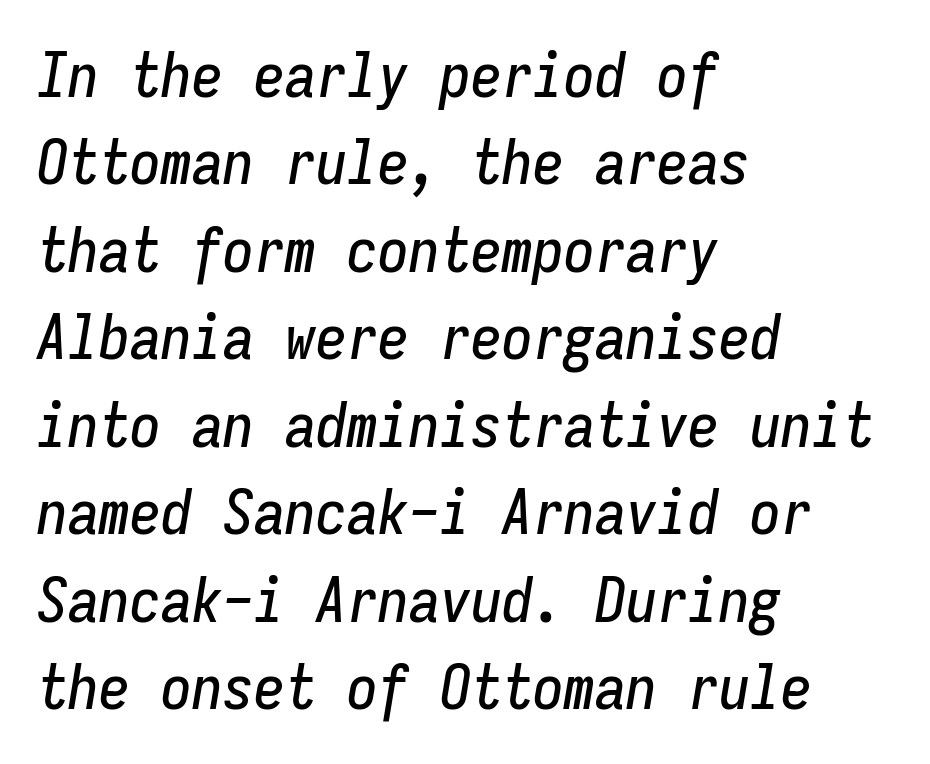
The image shows 62 px condensed type, italic (leaning right), monospaced; set left-aligned, normal line spacing (1.41x), normal letter spacing, not underlined; low stroke contrast and a medium x-height.
